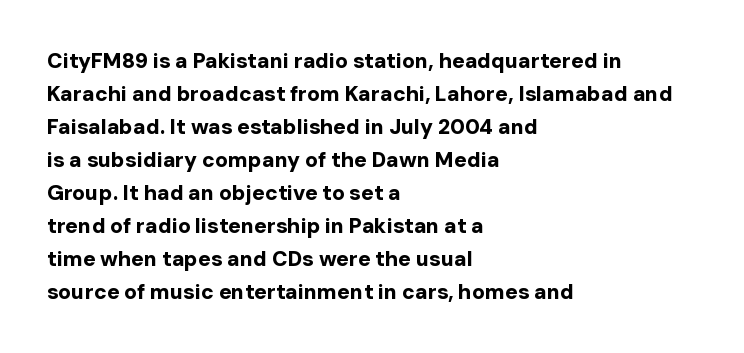
{"italic": "no", "bold": "yes", "underline": "no", "align": "left", "line_spacing": "normal", "line_spacing_ratio": 1.57, "letter_spacing": "normal", "letter_spacing_em": 0.0, "glyph_px": 21}
